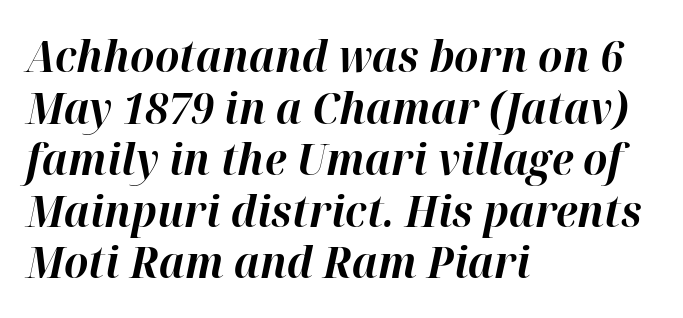
Q: Is the text bold? A: Yes.
Q: Is the text italic (slanted)? A: Yes, it leans right by about 12 degrees.
Q: Is the text underlined? A: No.
Q: How is the paragraph aligned? A: Left-aligned.
Q: Is the spacing between letters normal or unusually wide? A: Normal.
Q: Width (condensed, normal, or wide)? A: Normal.
Q: Stroke contrast? A: High.
Q: x-height? A: Medium.
Q: Monospaced? A: No.
